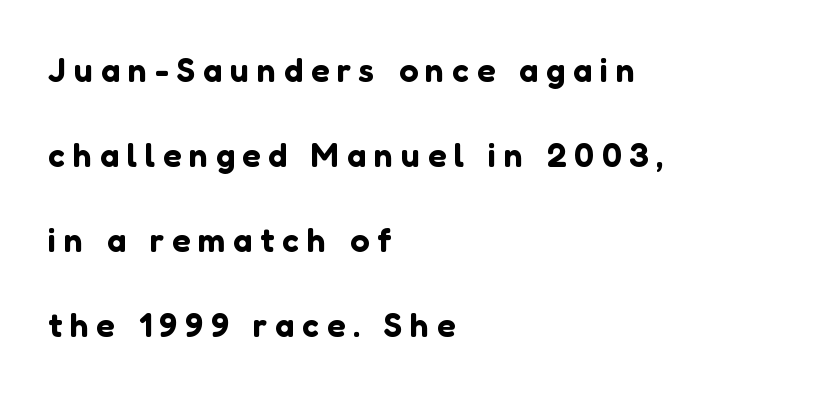
{"serif": "no", "italic": "no", "width": "normal", "stroke_contrast": "low", "x_height": "medium", "monospaced": "no", "underline": "no", "align": "left", "line_spacing": "loose", "line_spacing_ratio": 2.5, "letter_spacing": "wide", "letter_spacing_em": 0.23, "glyph_px": 34}
